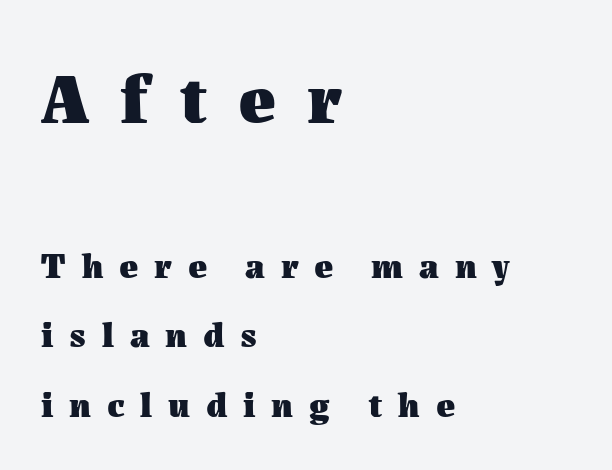
Q: Is the text bold? A: Yes.
Q: Is the text italic (slanted)? A: No, it is upright.
Q: Is the text underlined? A: No.
Q: How is the paragraph aligned? A: Left-aligned.
Q: Is the spacing between letters normal or unusually wide? A: Unusually wide.
Q: Is the spacing between lines tight, normal or loose? A: Loose.
Q: Which block of text is set in a larger size, the first (top) or the second (bottom)? A: The first (top) one.
Q: Width (condensed, normal, or wide)? A: Normal.
Q: Stroke contrast? A: Medium.
Q: x-height? A: Medium.
Q: Monospaced? A: No.
